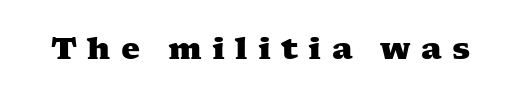
Q: Is the text bold? A: Yes.
Q: Is the typeface a serif or a sans-serif typeface? A: Serif.
Q: Is the text underlined? A: No.
Q: Is the spacing between letters normal or unusually wide? A: Unusually wide.
Q: Width (condensed, normal, or wide)? A: Wide.
Q: Stroke contrast? A: Medium.
Q: x-height? A: Medium.
Q: Monospaced? A: No.
